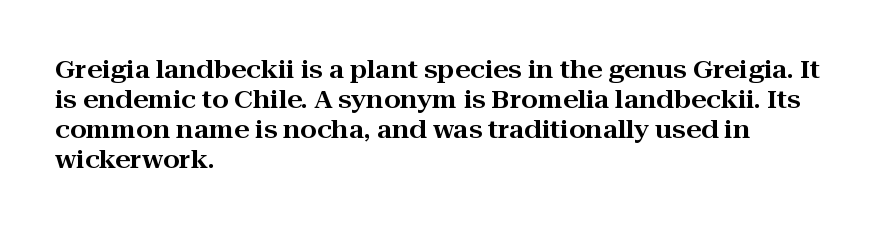
The image shows 24 px text type, upright; set left-aligned, normal line spacing (1.25x), normal letter spacing, not underlined.
